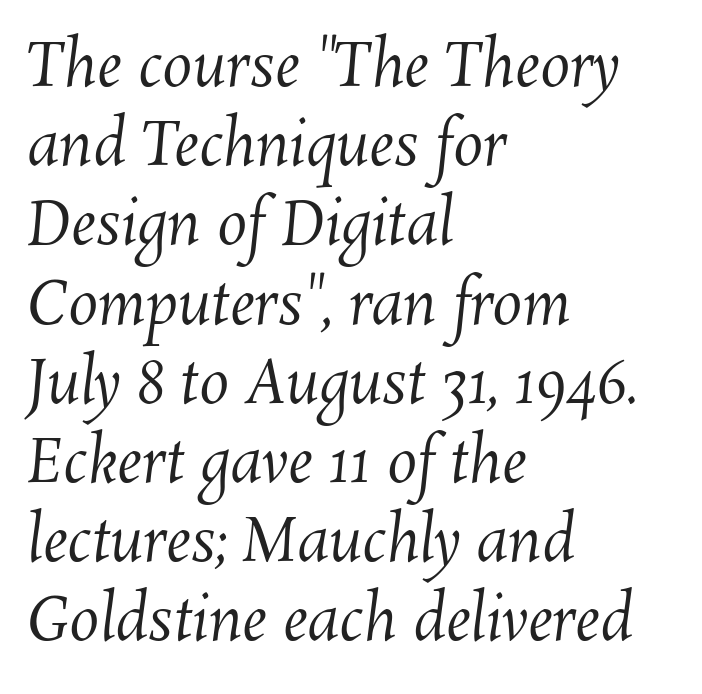
The image shows 60 px regular-weight type; set left-aligned, normal line spacing (1.32x), normal letter spacing, not underlined; medium stroke contrast and a medium x-height.
